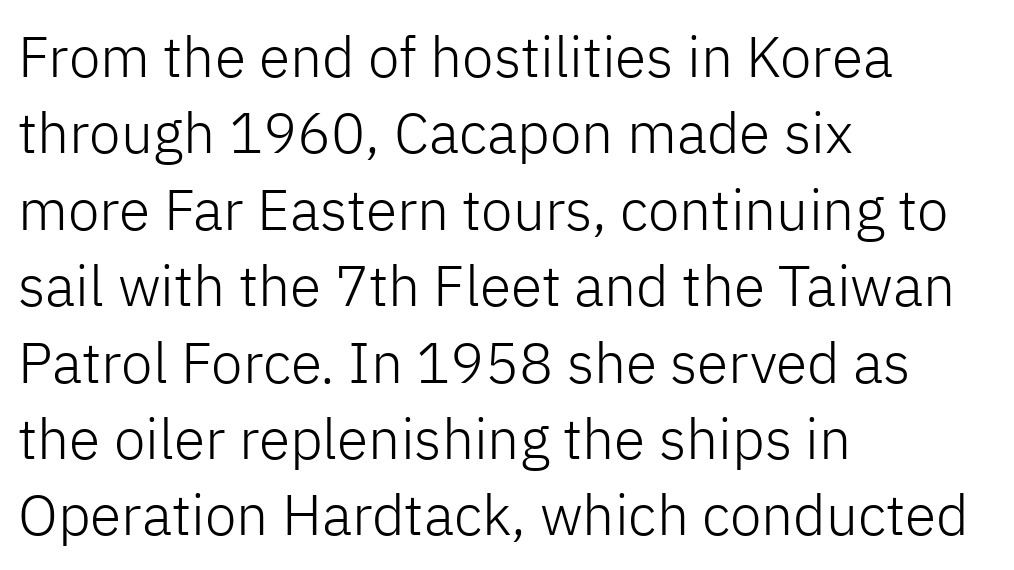
Standard letterfit; no display-style spreading of the glyphs. Every character sits straight up, as roman type does. Normally led — the rows are evenly, conventionally spaced. The text was rendered using a sans face with plain stroke endings.
